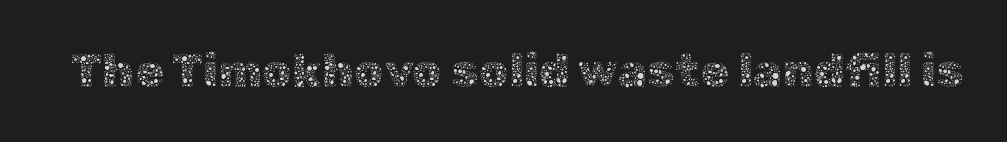
Heft: none added — not bold. The lettering holds an erect, upright posture throughout. The letters sit at their default tracking, neither squeezed nor spread. Proportional: the letters do not fall into vertical columns.
